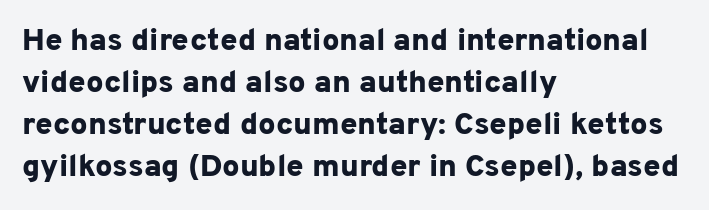
The image shows 31 px bold sans-serif type, upright; set left-aligned, normal line spacing (1.35x), normal letter spacing, not underlined; low stroke contrast and a medium x-height.
